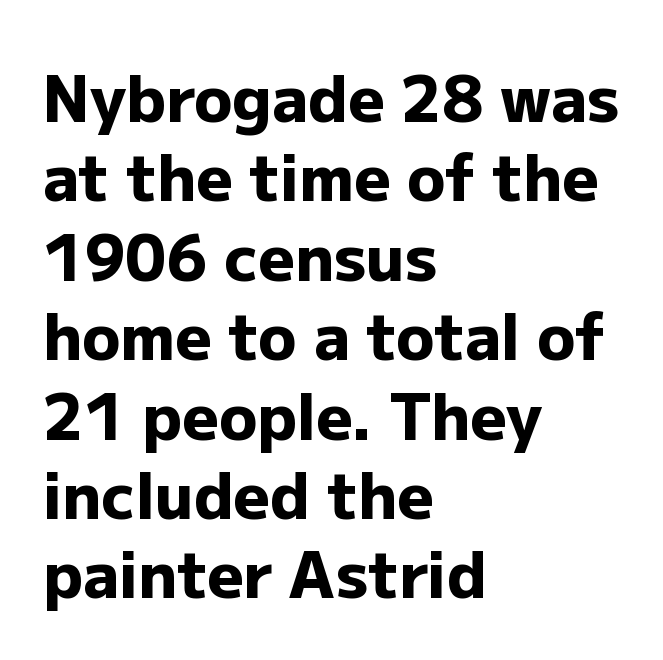
Q: Is the text bold? A: Yes.
Q: Is the text italic (slanted)? A: No, it is upright.
Q: Is the typeface a serif or a sans-serif typeface? A: Sans-serif.
Q: Is the text underlined? A: No.
Q: How is the paragraph aligned? A: Left-aligned.
Q: Is the spacing between letters normal or unusually wide? A: Normal.
Q: Is the spacing between lines tight, normal or loose? A: Normal.
Q: Width (condensed, normal, or wide)? A: Normal.
Q: Stroke contrast? A: Low.
Q: x-height? A: Medium.
Q: Monospaced? A: No.
